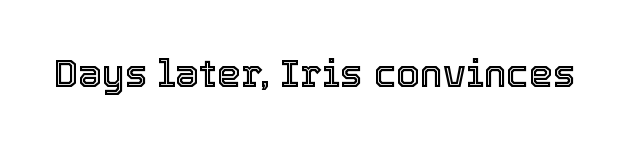
Bare-footed words on every line. Between one letter and the next there's only the usual sliver of space. A roman cut, with each character standing at attention. These lines are rendered in a variable-pitch font.
